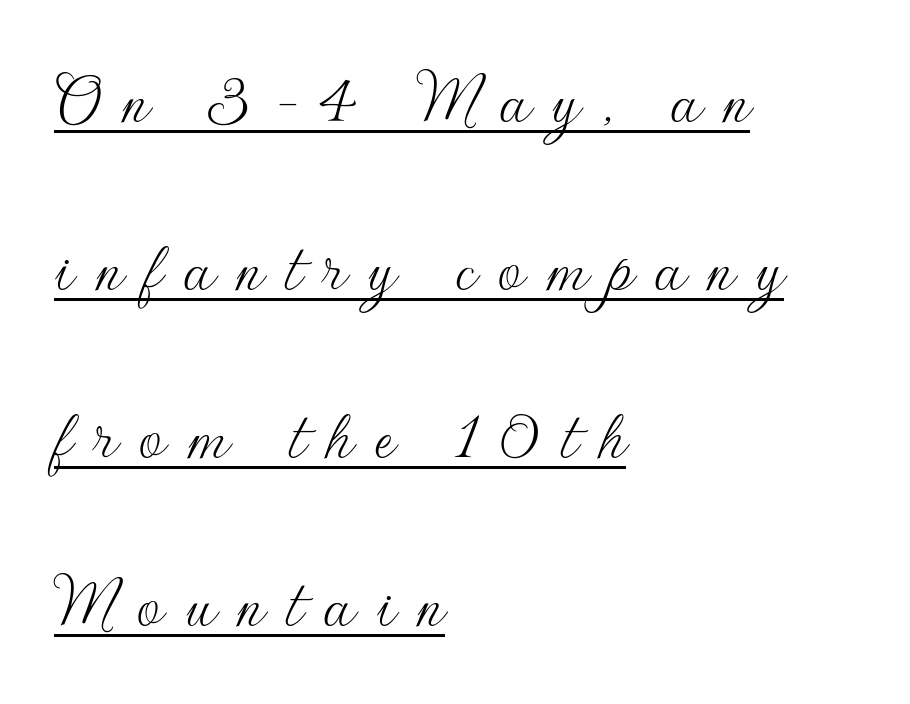
{"serif": "no", "bold": "no", "weight": "thin", "width": "normal", "stroke_contrast": "low", "x_height": "small", "monospaced": "no", "underline": "yes", "align": "left", "line_spacing": "loose", "line_spacing_ratio": 2.21, "letter_spacing": "wide", "letter_spacing_em": 0.28, "glyph_px": 76}
